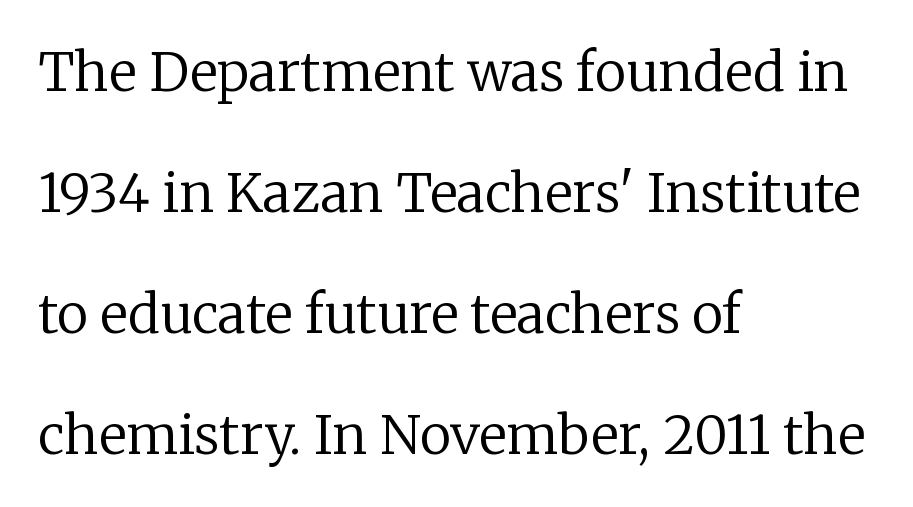
Q: Is the text bold? A: No.
Q: Is the text italic (slanted)? A: No, it is upright.
Q: Is the typeface a serif or a sans-serif typeface? A: Serif.
Q: Is the text underlined? A: No.
Q: How is the paragraph aligned? A: Left-aligned.
Q: Is the spacing between letters normal or unusually wide? A: Normal.
Q: Is the spacing between lines tight, normal or loose? A: Loose.
Q: Width (condensed, normal, or wide)? A: Normal.
Q: Stroke contrast? A: Low.
Q: x-height? A: Medium.
Q: Monospaced? A: No.
